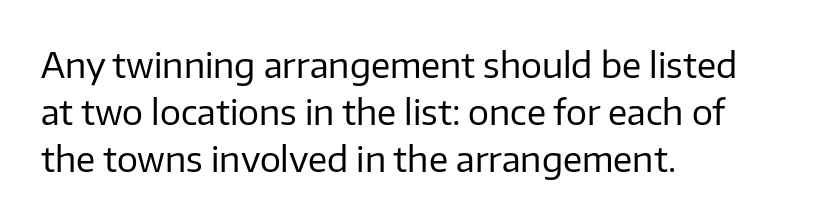
{"serif": "no", "italic": "no", "bold": "no", "weight": "regular", "width": "normal", "stroke_contrast": "low", "x_height": "medium", "monospaced": "no", "underline": "no", "align": "left", "line_spacing": "normal", "line_spacing_ratio": 1.35, "letter_spacing": "normal", "letter_spacing_em": 0.0, "glyph_px": 35}
